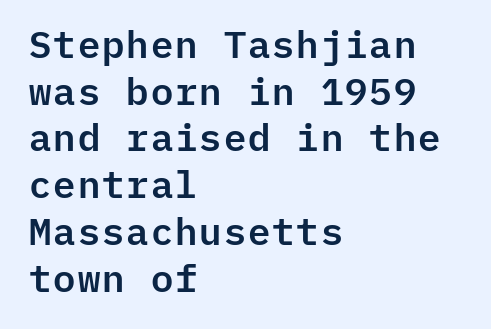
The image shows 38 px sans-serif type, upright, monospaced; set left-aligned, line spacing 1.23x, normal letter spacing, not underlined; low stroke contrast and a medium x-height.
